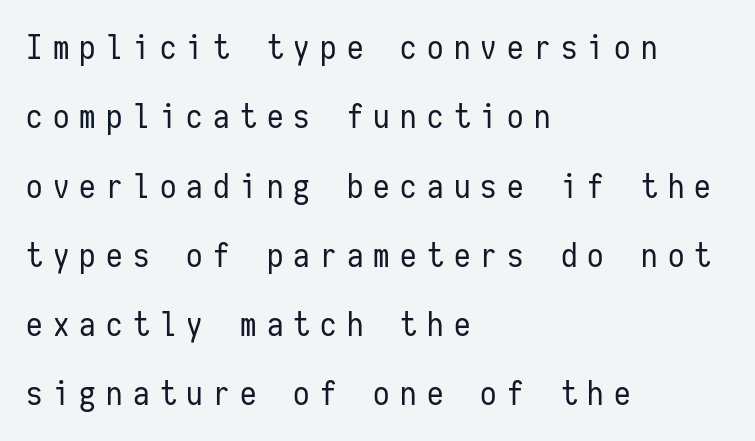
Q: Is the text bold? A: No.
Q: Is the text italic (slanted)? A: No, it is upright.
Q: Is the typeface a serif or a sans-serif typeface? A: Sans-serif.
Q: Is the text underlined? A: No.
Q: How is the paragraph aligned? A: Left-aligned.
Q: Is the spacing between letters normal or unusually wide? A: Unusually wide.
Q: Is the spacing between lines tight, normal or loose? A: Loose.
Q: Width (condensed, normal, or wide)? A: Condensed.
Q: Stroke contrast? A: Low.
Q: x-height? A: Medium.
Q: Monospaced? A: Yes.
